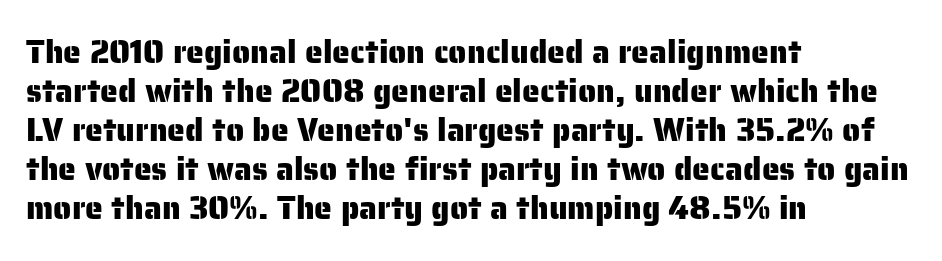
{"serif": "no", "italic": "no", "width": "normal", "stroke_contrast": "low", "x_height": "medium", "monospaced": "no", "underline": "no", "align": "left", "line_spacing_ratio": 1.22, "letter_spacing": "normal", "letter_spacing_em": 0.0, "glyph_px": 32}
